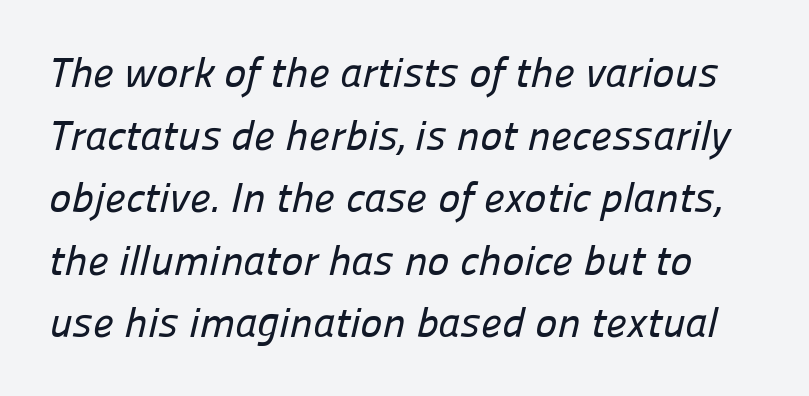
This sample has the flowing, uneven cadence of proportional lettering. Layout note: lines flush left. Compared with typical body copy, the letter spacing here is the same. Each row of text sits above clean, open space. Type style note: lacks serifs. The vertical gap from one line to the next is medium.
